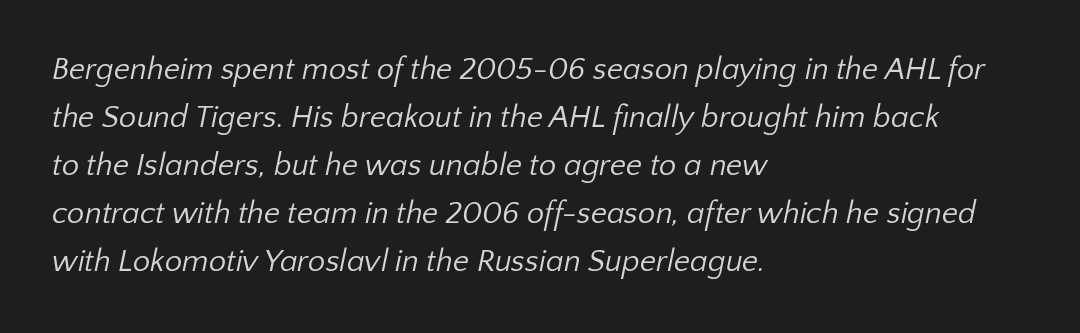
The paragraph has a hard left edge and a soft right edge. A typesetter would call this proportional, since set widths differ per character. Tracking value appears to be zero — textbook default spacing. The type family on display is of the sans-serif kind.
